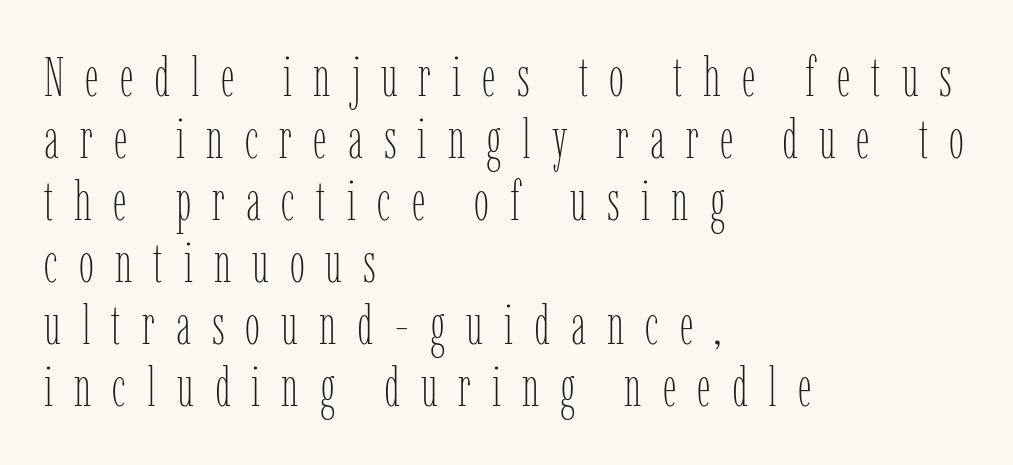
The image shows 54 px thin, condensed type, upright; set left-aligned, tight line spacing (1.15x), unusually wide letter spacing (+0.39 em), not underlined; low stroke contrast and a medium x-height.
